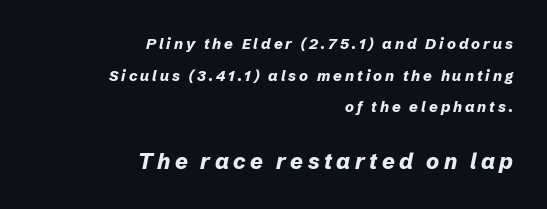
{"italic": "yes", "lean": "right", "slant_degrees": 12, "bold": "yes", "underline": "no", "align": "right", "line_spacing": "loose", "line_spacing_ratio": 2.11, "letter_spacing": "wide", "letter_spacing_em": 0.2, "larger_block": "second", "size_ratio": 1.47, "glyph_px": 22}
